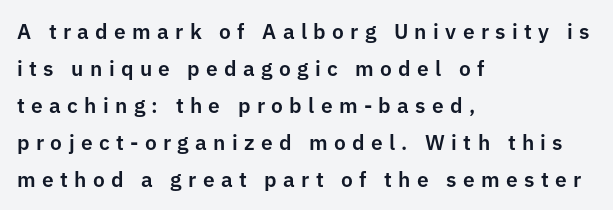
The image shows 21 px text type, upright; set left-aligned, line spacing 1.76x, unusually wide letter spacing (+0.3 em), not underlined.
